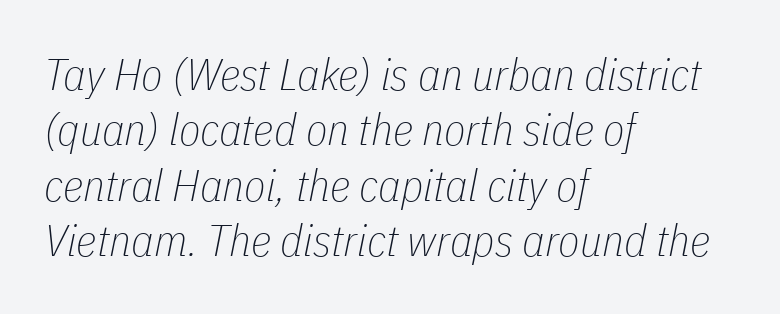
{"italic": "yes", "lean": "right", "slant_degrees": 11, "bold": "no", "weight": "thin", "width": "condensed", "stroke_contrast": "low", "x_height": "medium", "monospaced": "no", "underline": "no", "align": "left", "line_spacing": "normal", "line_spacing_ratio": 1.26, "letter_spacing": "normal", "letter_spacing_em": 0.0, "glyph_px": 44}
